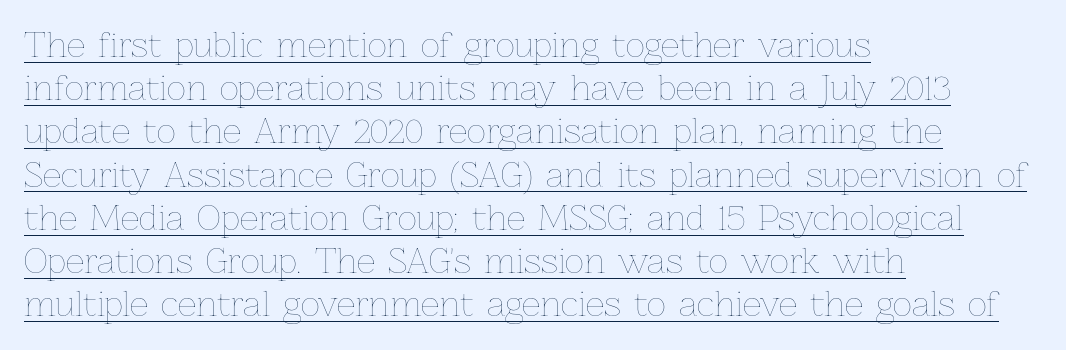
The image shows 33 px thin type, upright; set left-aligned, normal line spacing (1.31x), normal letter spacing, underlined; low stroke contrast and a medium x-height.
